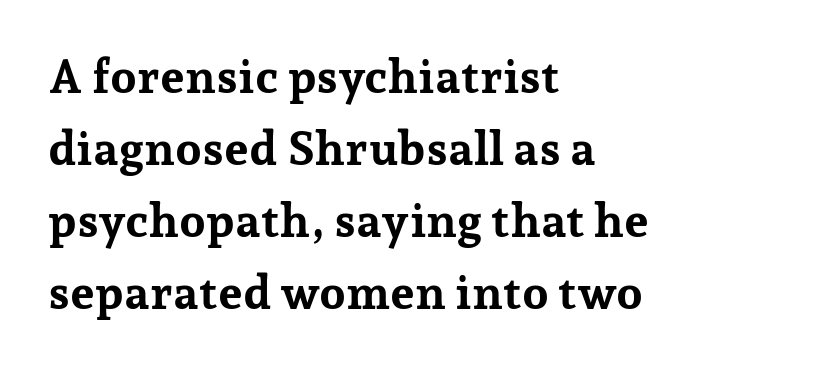
{"serif": "yes", "italic": "no", "bold": "yes", "weight": "bold", "width": "normal", "stroke_contrast": "low", "x_height": "medium", "monospaced": "no", "underline": "no", "align": "left", "line_spacing": "normal", "line_spacing_ratio": 1.53, "letter_spacing": "normal", "letter_spacing_em": 0.0, "glyph_px": 47}
